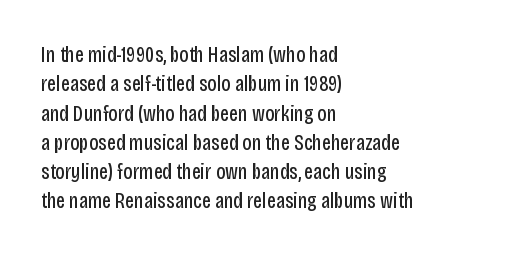
{"italic": "no", "bold": "no", "underline": "no", "align": "left", "line_spacing": "normal", "line_spacing_ratio": 1.33, "letter_spacing": "normal", "letter_spacing_em": 0.0, "glyph_px": 22}
